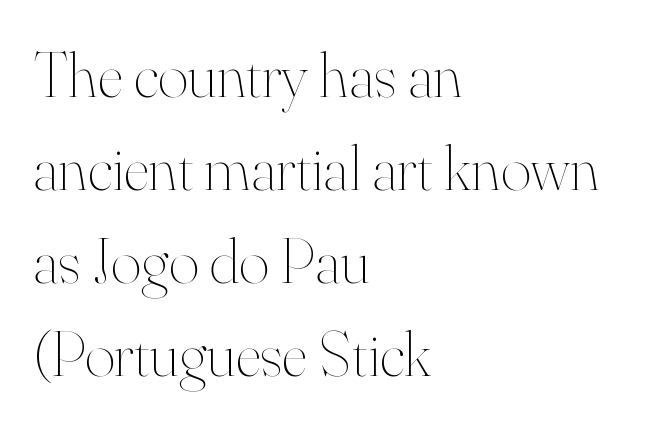
The image shows 65 px thin type, upright; set left-aligned, normal line spacing (1.43x), normal letter spacing, not underlined; high stroke contrast and a small x-height.
